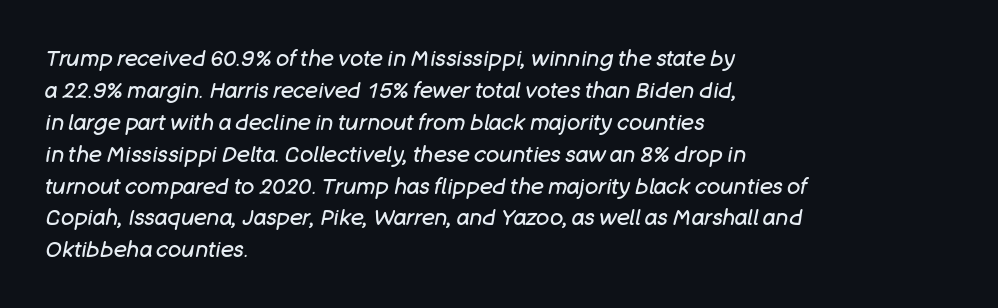
{"italic": "yes", "lean": "right", "slant_degrees": 11, "bold": "no", "underline": "no", "align": "left", "line_spacing": "normal", "line_spacing_ratio": 1.45, "letter_spacing": "normal", "letter_spacing_em": 0.0, "glyph_px": 22}
